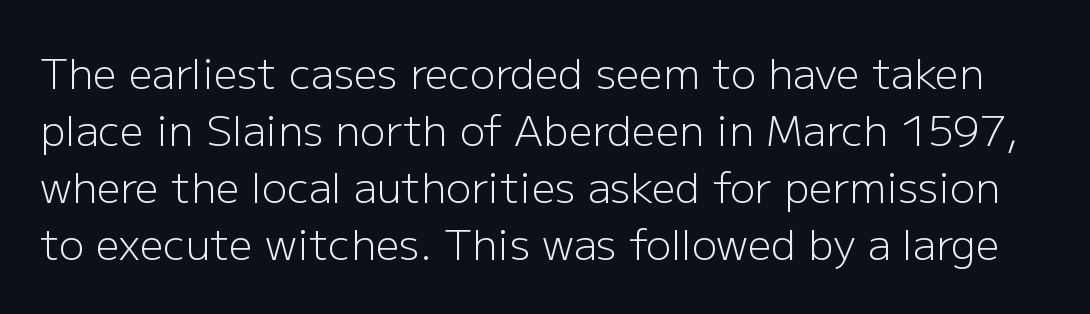
{"serif": "no", "italic": "no", "bold": "no", "weight": "light", "width": "normal", "stroke_contrast": "low", "x_height": "medium", "monospaced": "no", "underline": "no", "line_spacing": "normal", "line_spacing_ratio": 1.36, "letter_spacing": "normal", "letter_spacing_em": 0.0, "glyph_px": 42}
